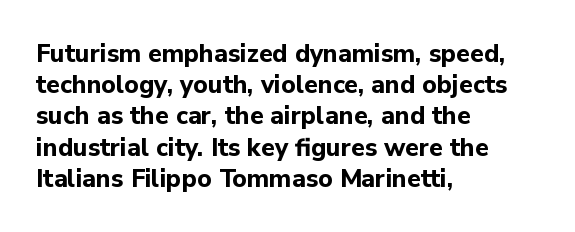
Q: Is the text bold? A: Yes.
Q: Is the text italic (slanted)? A: No, it is upright.
Q: Is the text underlined? A: No.
Q: How is the paragraph aligned? A: Left-aligned.
Q: Is the spacing between letters normal or unusually wide? A: Normal.
Q: Is the spacing between lines tight, normal or loose? A: Normal.
